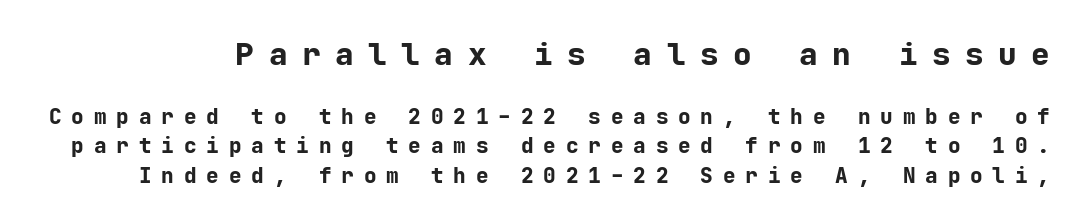
The horizontal fit of the characters is loose and conspicuously gappy. You could count columns in this text — the font is strictly monospaced. In terms of posture, this sample is upright. The emphasis by scale lands on block number one, above.
